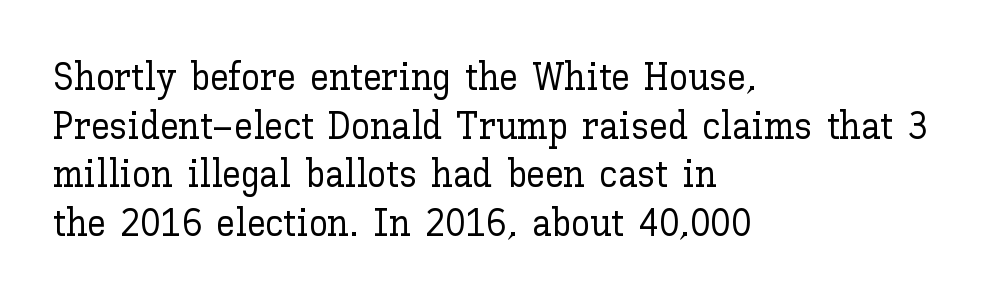
{"italic": "no", "width": "normal", "stroke_contrast": "low", "x_height": "medium", "monospaced": "no", "underline": "no", "align": "left", "line_spacing": "normal", "line_spacing_ratio": 1.28, "letter_spacing": "normal", "letter_spacing_em": 0.0, "glyph_px": 38}
